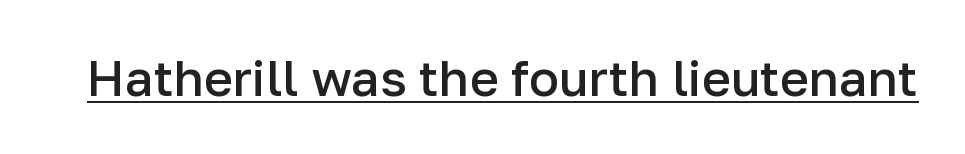
Q: Is the text bold? A: Semi-bold.
Q: Is the text italic (slanted)? A: No, it is upright.
Q: Is the typeface a serif or a sans-serif typeface? A: Sans-serif.
Q: Is the text underlined? A: Yes.
Q: Is the spacing between letters normal or unusually wide? A: Normal.
Q: Width (condensed, normal, or wide)? A: Normal.
Q: Stroke contrast? A: Low.
Q: x-height? A: Medium.
Q: Monospaced? A: No.
